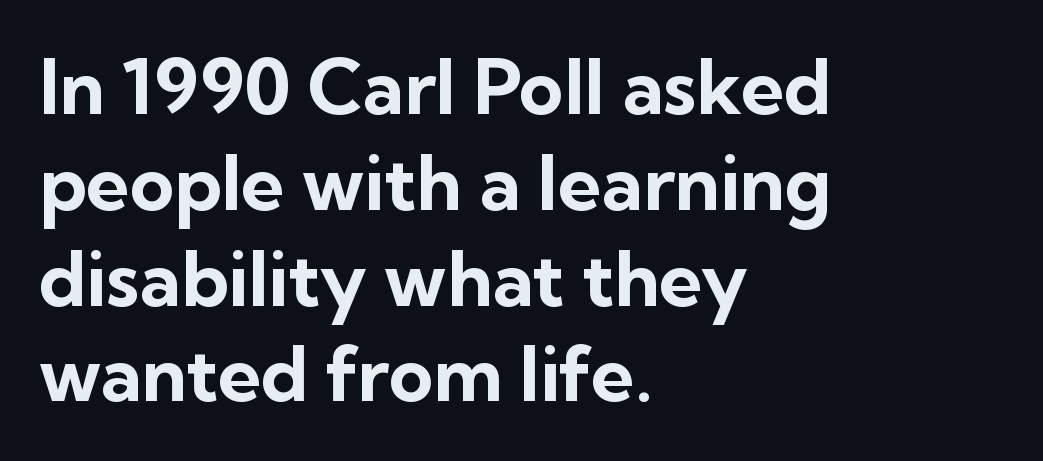
The image shows 76 px bold sans-serif type, upright; set left-aligned, normal line spacing (1.26x), normal letter spacing, not underlined; low stroke contrast and a medium x-height.
